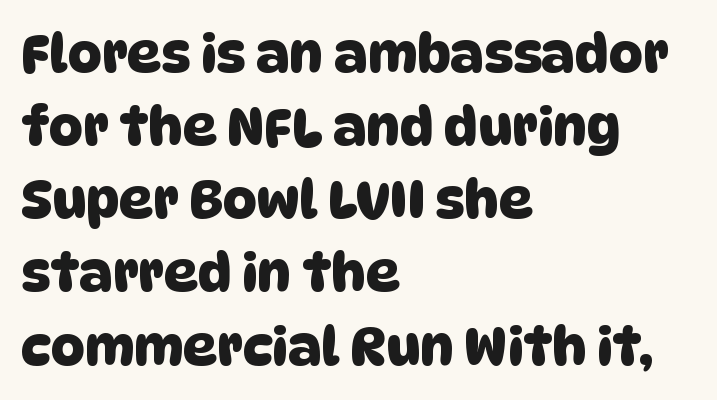
Q: Is the typeface a serif or a sans-serif typeface? A: Sans-serif.
Q: Is the text underlined? A: No.
Q: How is the paragraph aligned? A: Left-aligned.
Q: Is the spacing between letters normal or unusually wide? A: Normal.
Q: Is the spacing between lines tight, normal or loose? A: Normal.
Q: Width (condensed, normal, or wide)? A: Normal.
Q: Stroke contrast? A: Low.
Q: x-height? A: Large.
Q: Monospaced? A: No.
